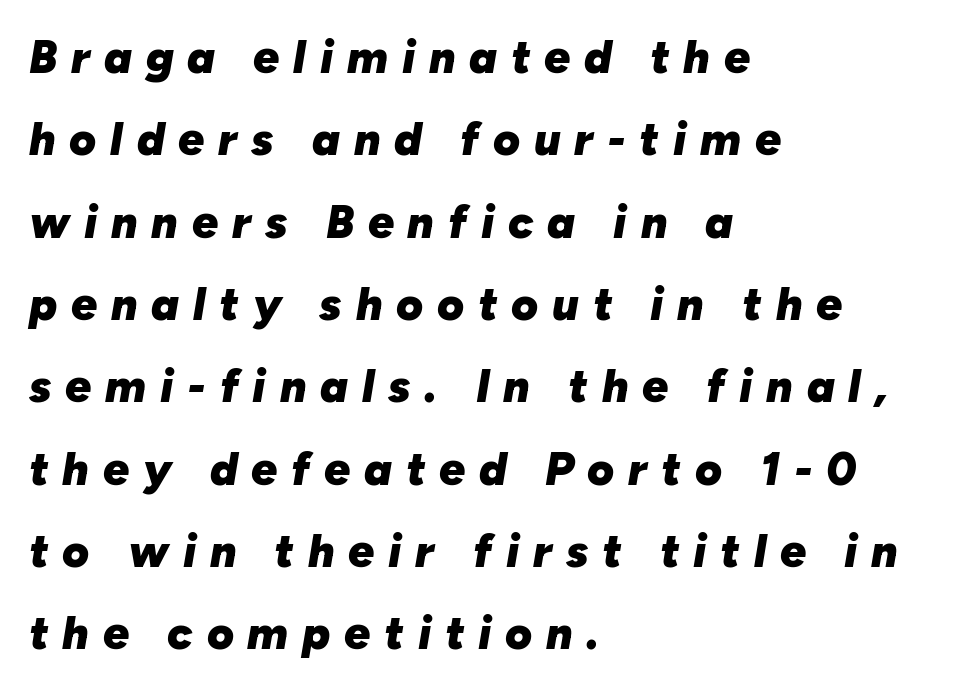
Is the block centered? No — it sits flush against the left margin. The tracking jumps out immediately: characters are airy and widely separated. Varying glyph widths throughout — classic text-font behaviour. As a designer I'd log this as weight 700, bold. Lines of text with bare space underneath.
